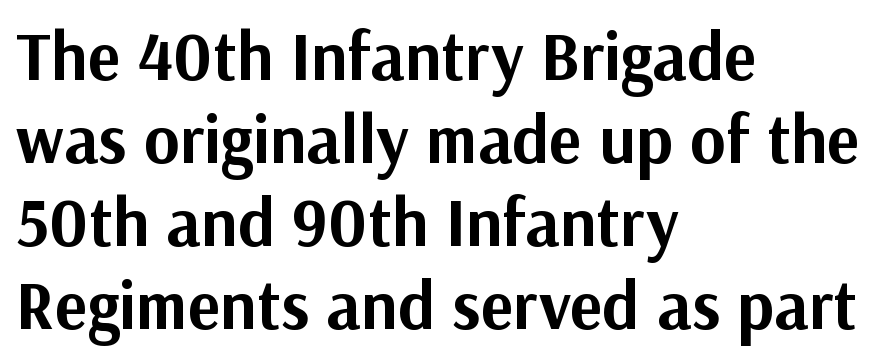
Character widths vary here, with narrow letters taking less room than wide ones. There is no visible air inserted between adjacent glyphs. Ascenders rise straight up at ninety degrees. Where is the straight margin? On the left. The passage shown is emphatically bold.
